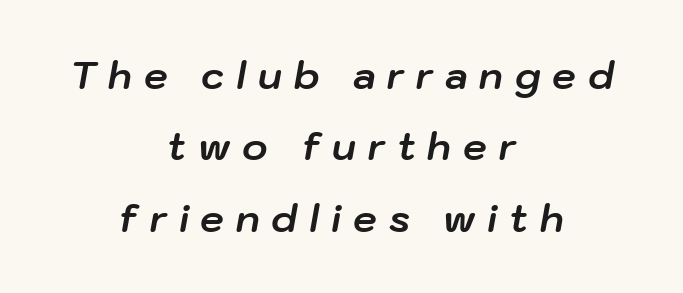
The image shows 38 px bold type, italic (leaning right); set centered, line spacing 1.88x, unusually wide letter spacing (+0.31 em), not underlined; low stroke contrast and a medium x-height.
